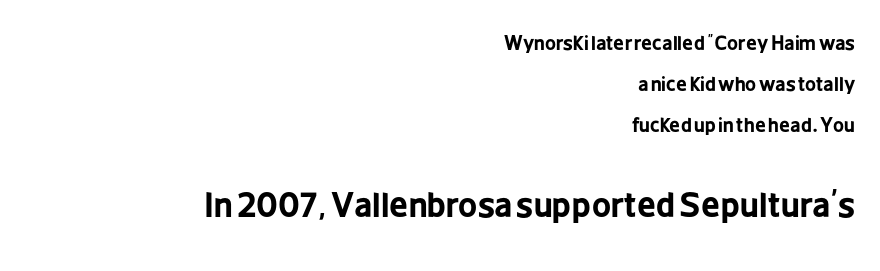
Q: Is the text bold? A: Yes.
Q: Is the text italic (slanted)? A: No, it is upright.
Q: Is the typeface a serif or a sans-serif typeface? A: Sans-serif.
Q: Is the text underlined? A: No.
Q: How is the paragraph aligned? A: Right-aligned.
Q: Is the spacing between letters normal or unusually wide? A: Normal.
Q: Is the spacing between lines tight, normal or loose? A: Loose.
Q: Which block of text is set in a larger size, the first (top) or the second (bottom)? A: The second (bottom) one.
Q: Width (condensed, normal, or wide)? A: Condensed.
Q: Stroke contrast? A: Low.
Q: x-height? A: Medium.
Q: Monospaced? A: No.
